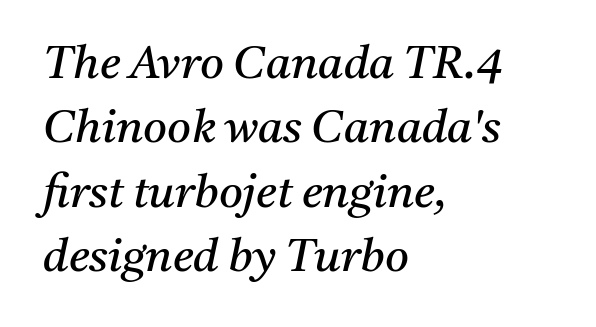
Q: Is the text bold? A: No.
Q: Is the text italic (slanted)? A: Yes, it leans right by about 11 degrees.
Q: Is the typeface a serif or a sans-serif typeface? A: Serif.
Q: Is the text underlined? A: No.
Q: How is the paragraph aligned? A: Left-aligned.
Q: Is the spacing between letters normal or unusually wide? A: Normal.
Q: Is the spacing between lines tight, normal or loose? A: Normal.
Q: Width (condensed, normal, or wide)? A: Normal.
Q: Stroke contrast? A: Medium.
Q: x-height? A: Medium.
Q: Monospaced? A: No.
